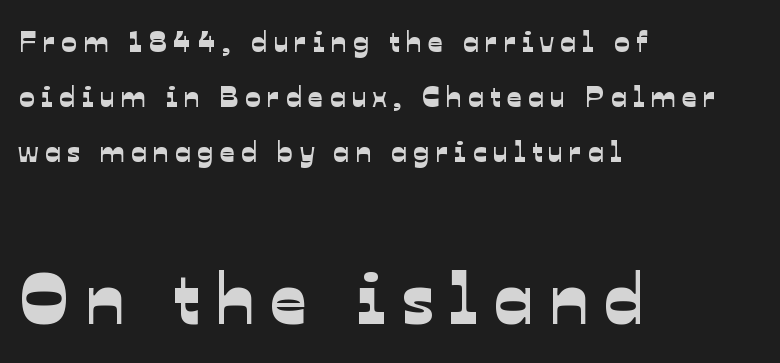
{"serif": "no", "width": "normal", "stroke_contrast": "low", "x_height": "medium", "monospaced": "no", "underline": "no", "align": "left", "line_spacing": "loose", "line_spacing_ratio": 1.9, "letter_spacing": "wide", "letter_spacing_em": 0.22, "larger_block": "second", "size_ratio": 2.48, "glyph_px": 72}
